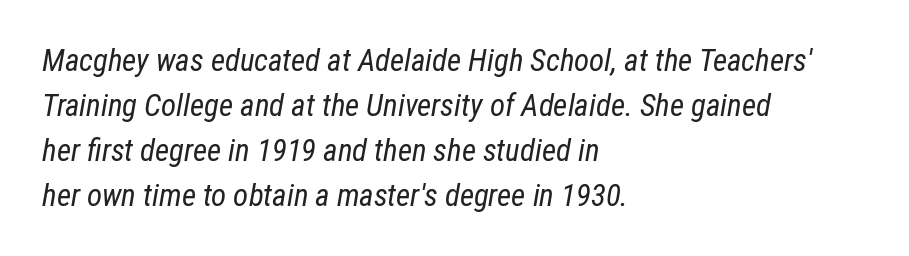
The image shows 31 px regular-weight, condensed type, italic (leaning right); set left-aligned, normal line spacing (1.45x), normal letter spacing, not underlined; low stroke contrast and a medium x-height.
